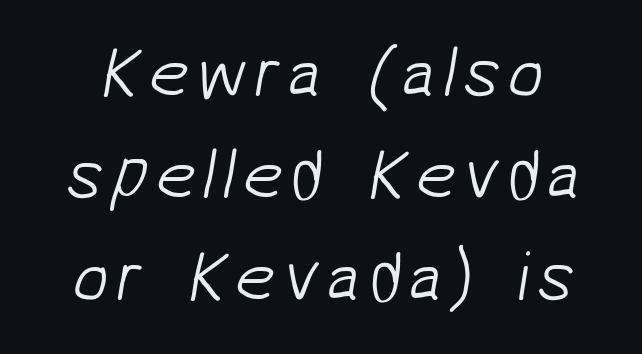
The image shows 72 px light sans-serif type; set normal line spacing (1.42x), not underlined; low stroke contrast and a medium x-height.
